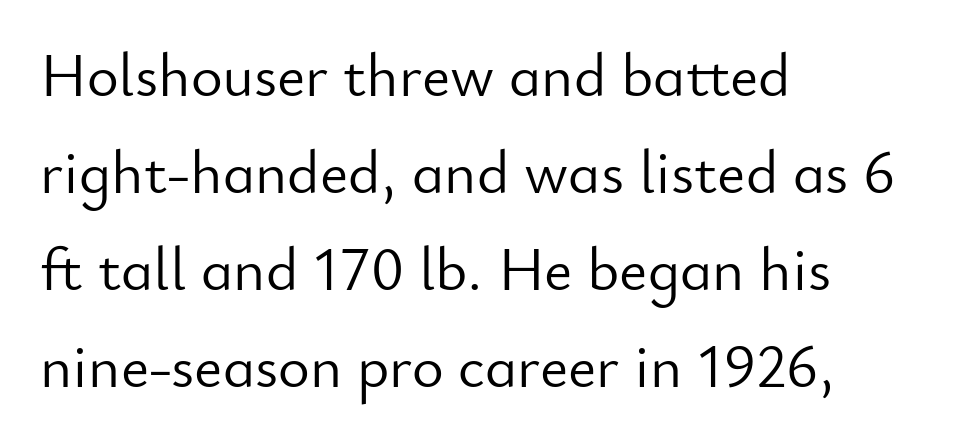
Q: Is the text bold? A: No.
Q: Is the text italic (slanted)? A: No, it is upright.
Q: Is the typeface a serif or a sans-serif typeface? A: Sans-serif.
Q: Is the text underlined? A: No.
Q: How is the paragraph aligned? A: Left-aligned.
Q: Is the spacing between letters normal or unusually wide? A: Normal.
Q: Is the spacing between lines tight, normal or loose? A: Normal.
Q: Width (condensed, normal, or wide)? A: Normal.
Q: Stroke contrast? A: Low.
Q: x-height? A: Small.
Q: Monospaced? A: No.
